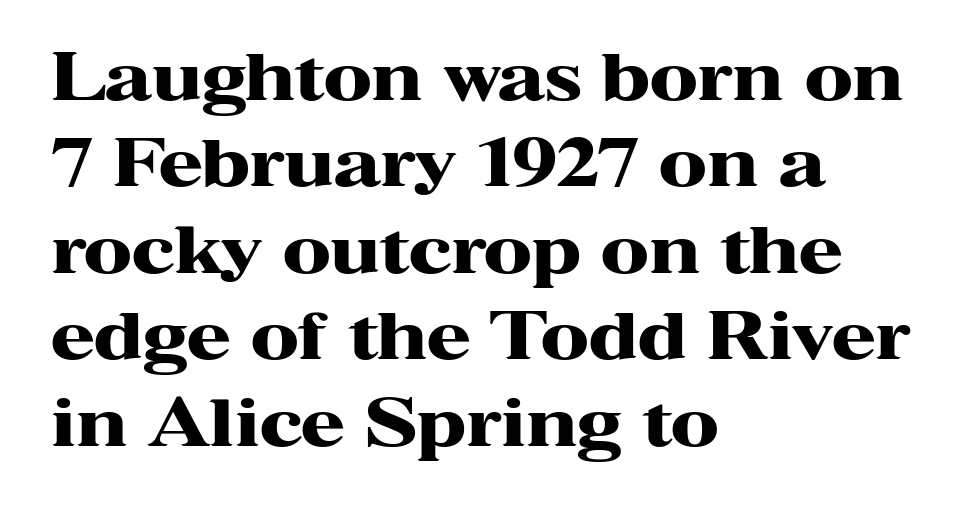
Q: Is the text bold? A: Yes.
Q: Is the text italic (slanted)? A: No, it is upright.
Q: Is the typeface a serif or a sans-serif typeface? A: Serif.
Q: Is the text underlined? A: No.
Q: How is the paragraph aligned? A: Left-aligned.
Q: Is the spacing between letters normal or unusually wide? A: Normal.
Q: Is the spacing between lines tight, normal or loose? A: Normal.
Q: Width (condensed, normal, or wide)? A: Wide.
Q: Stroke contrast? A: High.
Q: x-height? A: Medium.
Q: Monospaced? A: No.
